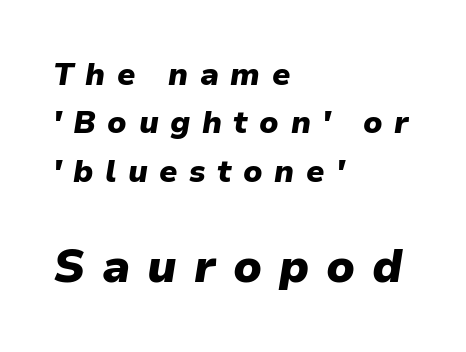
The image shows 46 px heavy type, italic (leaning right); set left-aligned, normal line spacing (1.56x), unusually wide letter spacing (+0.37 em), not underlined; the second (bottom) block is 1.48x larger; low stroke contrast and a medium x-height.
